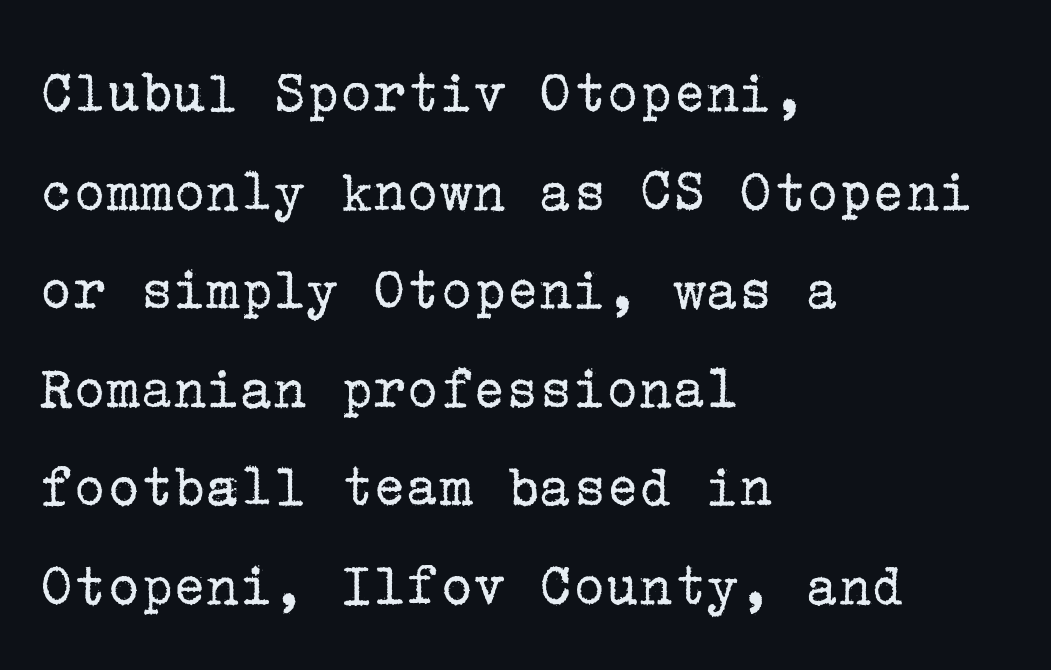
The passage shown has conventional tracking throughout. Unmarked baselines from the first word to the last. The designer went with a serif here, giving each stem small feet. The letters look calm and open, with moderate or lighter stems.
